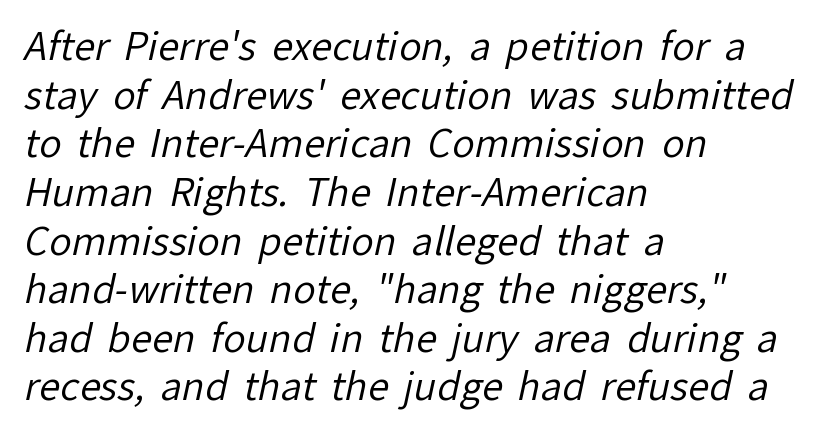
Q: Is the text bold? A: No.
Q: Is the typeface a serif or a sans-serif typeface? A: Sans-serif.
Q: Is the text underlined? A: No.
Q: How is the paragraph aligned? A: Left-aligned.
Q: Is the spacing between letters normal or unusually wide? A: Normal.
Q: Is the spacing between lines tight, normal or loose? A: Normal.
Q: Width (condensed, normal, or wide)? A: Normal.
Q: Stroke contrast? A: Low.
Q: x-height? A: Medium.
Q: Monospaced? A: No.
